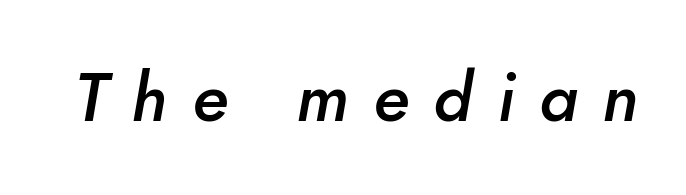
The image shows 68 px semibold type, italic (leaning right); set unusually wide letter spacing (+0.36 em), not underlined; low stroke contrast and a small x-height.
